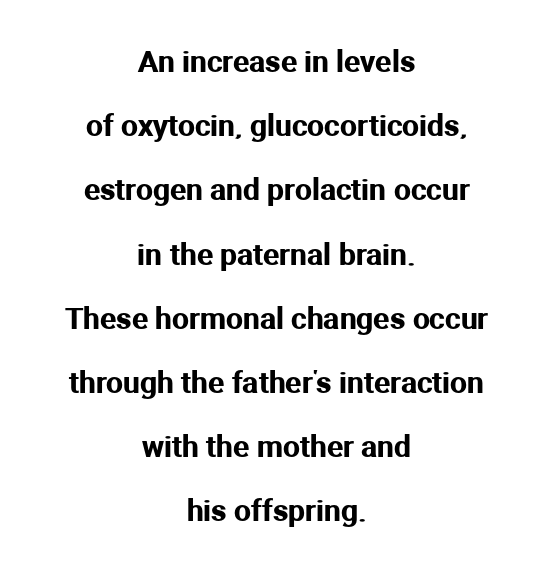
The image shows 30 px sans-serif type, upright; set centered, loose line spacing (2.14x), normal letter spacing, not underlined; medium stroke contrast and a medium x-height.
